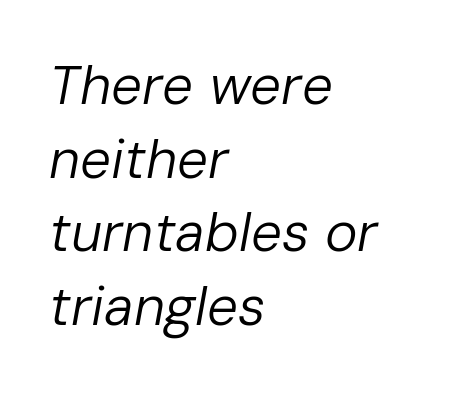
The image shows 55 px regular-weight type, italic (leaning right); set left-aligned, normal line spacing (1.34x), normal letter spacing, not underlined; low stroke contrast and a medium x-height.
